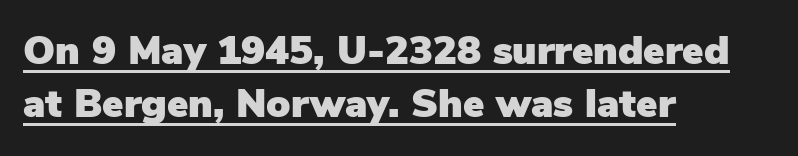
Q: Is the text italic (slanted)? A: No, it is upright.
Q: Is the typeface a serif or a sans-serif typeface? A: Sans-serif.
Q: Is the text underlined? A: Yes.
Q: How is the paragraph aligned? A: Left-aligned.
Q: Is the spacing between letters normal or unusually wide? A: Normal.
Q: Is the spacing between lines tight, normal or loose? A: Normal.
Q: Width (condensed, normal, or wide)? A: Normal.
Q: Stroke contrast? A: Low.
Q: x-height? A: Medium.
Q: Monospaced? A: No.
